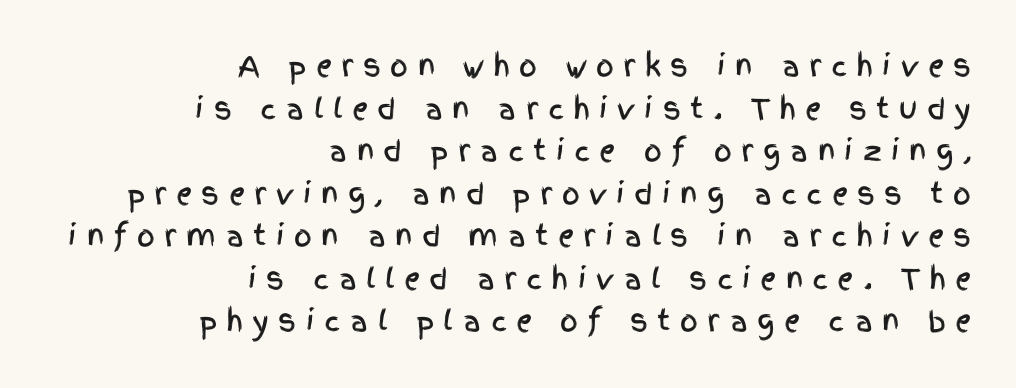
Q: Is the text italic (slanted)? A: No, it is upright.
Q: Is the typeface a serif or a sans-serif typeface? A: Sans-serif.
Q: Is the text underlined? A: No.
Q: How is the paragraph aligned? A: Right-aligned.
Q: Is the spacing between letters normal or unusually wide? A: Unusually wide.
Q: Is the spacing between lines tight, normal or loose? A: Normal.
Q: Width (condensed, normal, or wide)? A: Condensed.
Q: x-height? A: Large.
Q: Monospaced? A: No.
